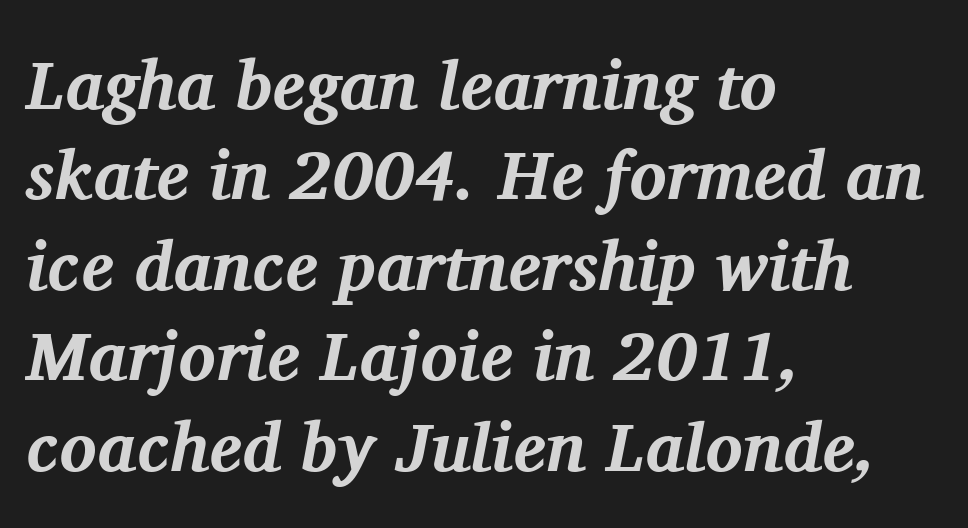
The image shows 69 px bold serif type, italic (leaning right); set left-aligned, normal line spacing (1.31x), normal letter spacing, not underlined; medium stroke contrast and a medium x-height.
